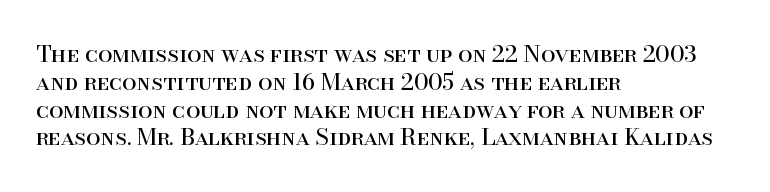
Italic: no, the glyphs are upright roman. Typeset ragged right — the left edge is the straight one. The gaps between neighbouring characters are ordinary and unremarkable. No letter is thick-stroked: the sample isn't bold. Lines of text with bare space underneath.
